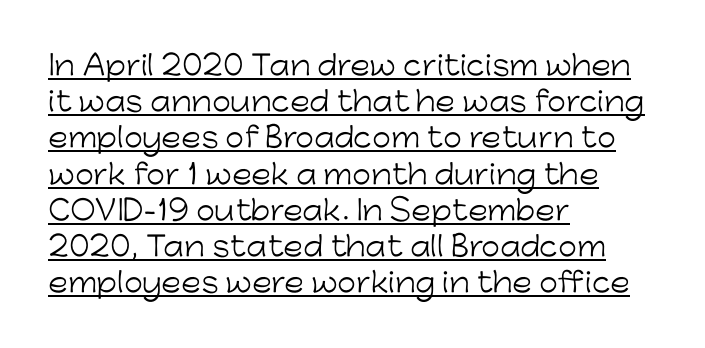
The image shows 27 px text type, upright; set left-aligned, normal line spacing (1.34x), normal letter spacing, underlined.
